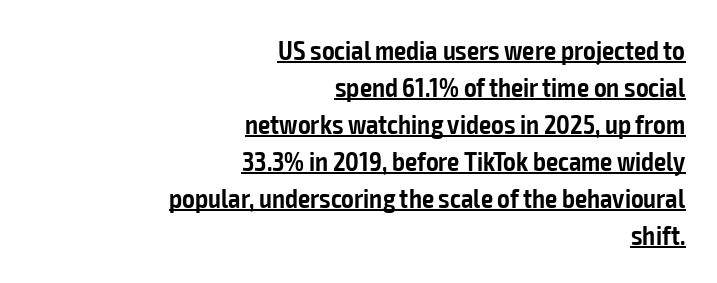
The rendering uses a moderate line-height, typical for paragraphs. A semibold gives these letters moderate extra thickness, short of bold. Leftover space on each line is placed entirely before the opening word. Tracking here is standard; glyphs follow each other at the usual distance. It's the straight-up-and-down kind of type. The specimen includes a rule beneath the text block's lines.
